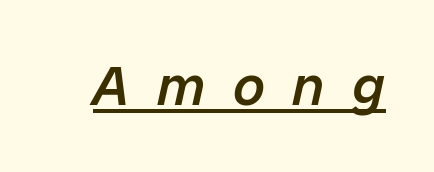
{"italic": "yes", "lean": "right", "slant_degrees": 12, "bold": "semi", "weight": "semibold", "width": "normal", "stroke_contrast": "low", "x_height": "medium", "monospaced": "no", "underline": "yes", "letter_spacing": "wide", "letter_spacing_em": 0.49, "glyph_px": 56}
